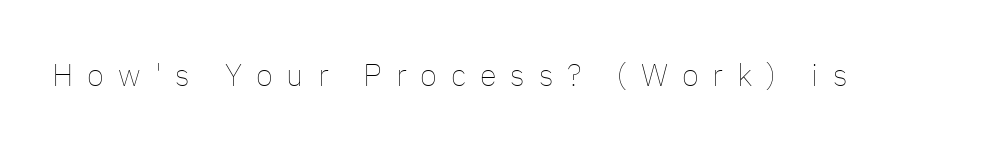
{"italic": "no", "bold": "no", "weight": "thin", "width": "normal", "stroke_contrast": "low", "x_height": "medium", "monospaced": "no", "underline": "no", "letter_spacing": "wide", "letter_spacing_em": 0.45, "glyph_px": 31}
